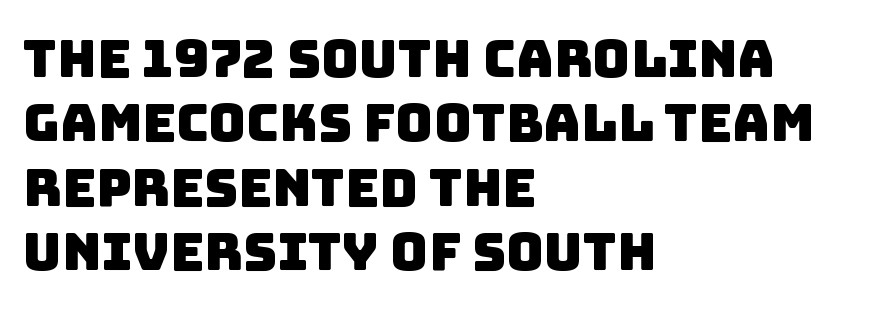
The image shows 52 px sans-serif type; set left-aligned, line spacing 1.24x, normal letter spacing, not underlined; low stroke contrast and a large x-height.
